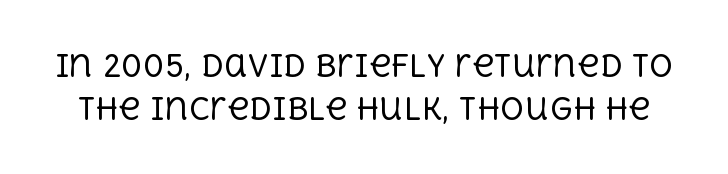
The image shows 30 px regular-weight serif type, upright; set normal line spacing (1.43x), normal letter spacing, not underlined; a large x-height.
